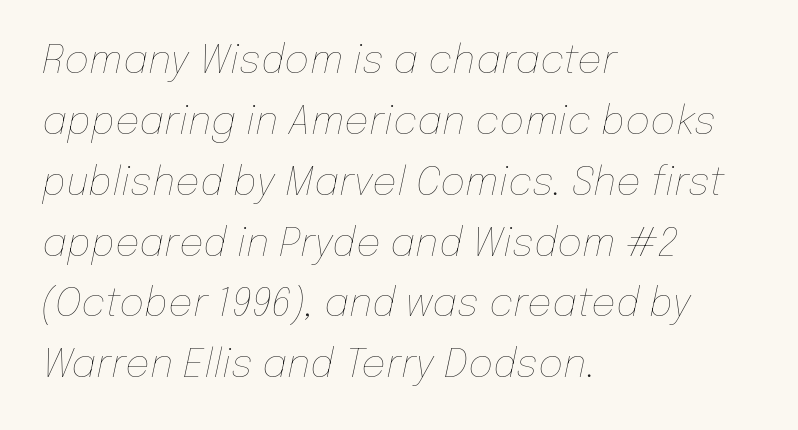
{"italic": "yes", "lean": "right", "slant_degrees": 12, "bold": "no", "weight": "thin", "width": "normal", "stroke_contrast": "low", "x_height": "medium", "monospaced": "no", "underline": "no", "align": "left", "line_spacing": "normal", "line_spacing_ratio": 1.56, "letter_spacing": "normal", "letter_spacing_em": 0.0, "glyph_px": 39}
